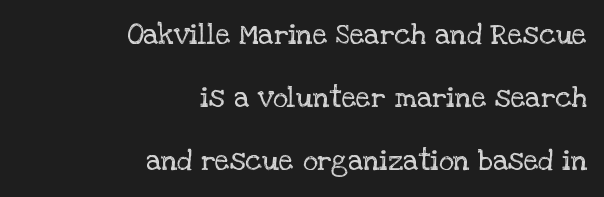
On a weight scale, this lands at 450 or below. Typeset ragged left — the right edge is the straight one. Descenders are the only things crossing below the line. These lines are rendered in a variable-pitch font. How would I describe the line gaps? Wide and relaxed. Little horizontal feet cap the strokes, marking this as serif type.
